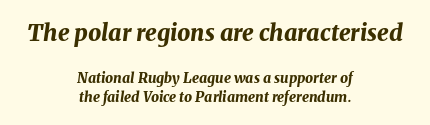
A clean baseline with only descenders dipping below it. Block one is the big one; block two sits smaller underneath. The letterforms sit shoulder to shoulder at normal distance. Centered paragraph, ragged on both sides.
